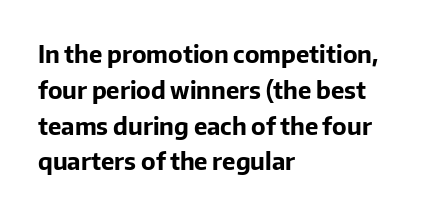
Italic: no, the glyphs are upright roman. Reading down the column, the eye jumps a familiar distance to each next line. Each row of text sits above clean, open space. Chunky letters — that's bold for sure.
